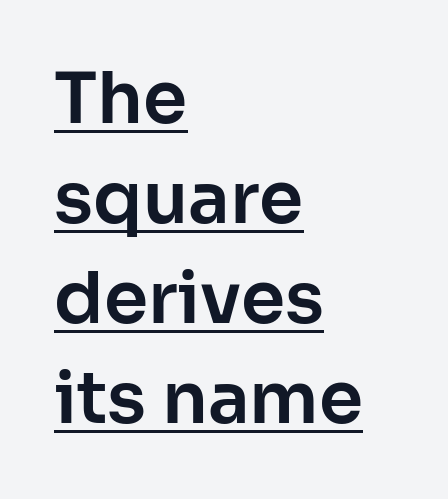
{"serif": "no", "italic": "no", "width": "normal", "stroke_contrast": "low", "x_height": "medium", "monospaced": "no", "underline": "yes", "align": "left", "line_spacing": "normal", "line_spacing_ratio": 1.41, "letter_spacing": "normal", "letter_spacing_em": 0.0, "glyph_px": 71}
